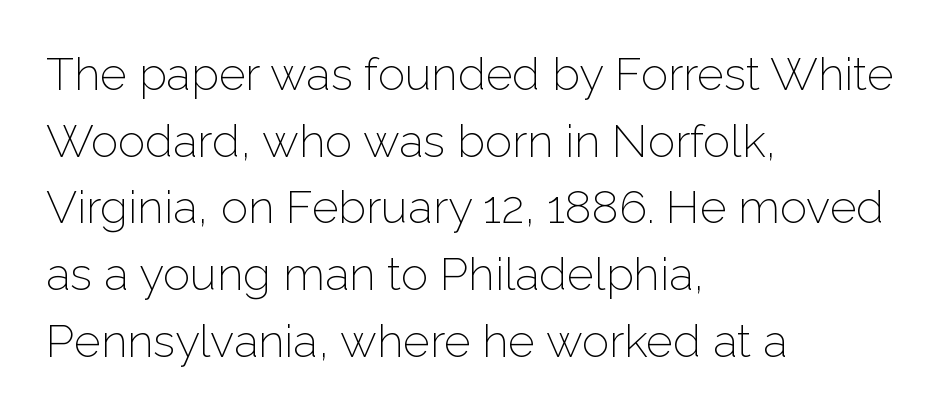
{"serif": "no", "italic": "no", "bold": "no", "weight": "light", "width": "normal", "stroke_contrast": "low", "x_height": "medium", "monospaced": "no", "underline": "no", "align": "left", "line_spacing": "normal", "line_spacing_ratio": 1.45, "letter_spacing": "normal", "letter_spacing_em": 0.0, "glyph_px": 46}
